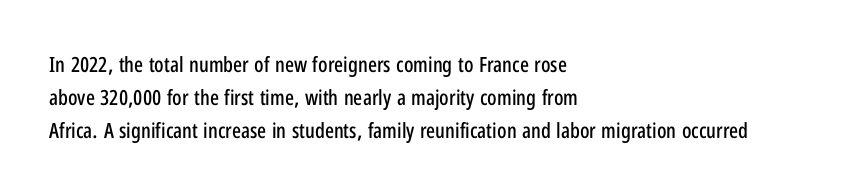
{"italic": "no", "underline": "no", "align": "left", "line_spacing": "normal", "line_spacing_ratio": 1.56, "letter_spacing": "normal", "letter_spacing_em": 0.0, "glyph_px": 21}
